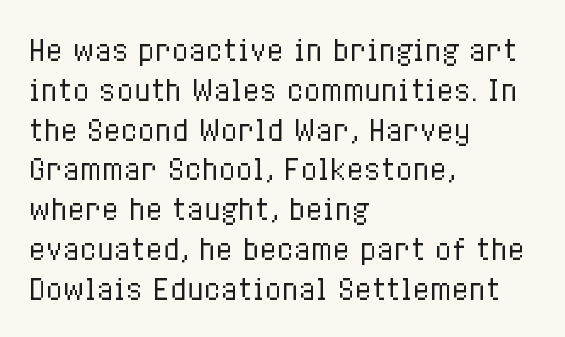
{"italic": "no", "bold": "no", "weight": "regular", "width": "condensed", "stroke_contrast": "low", "x_height": "medium", "monospaced": "no", "underline": "no", "align": "left", "line_spacing": "normal", "line_spacing_ratio": 1.42, "letter_spacing": "normal", "letter_spacing_em": 0.0, "glyph_px": 28}
